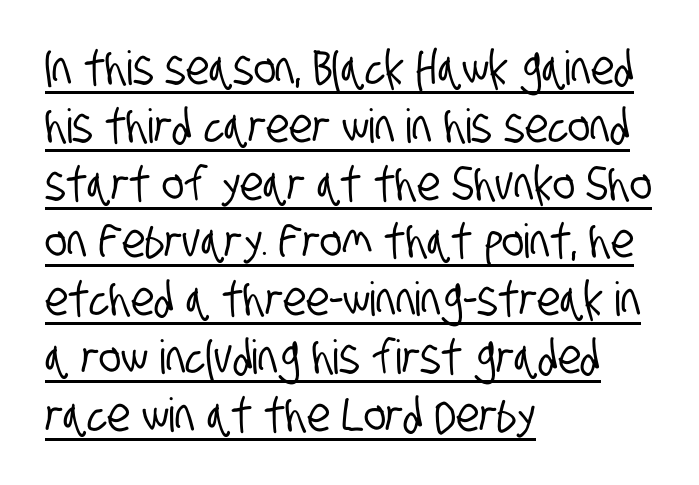
{"serif": "no", "width": "condensed", "stroke_contrast": "low", "x_height": "large", "monospaced": "no", "underline": "yes", "align": "left", "line_spacing_ratio": 1.23, "letter_spacing": "normal", "letter_spacing_em": 0.0, "glyph_px": 47}
